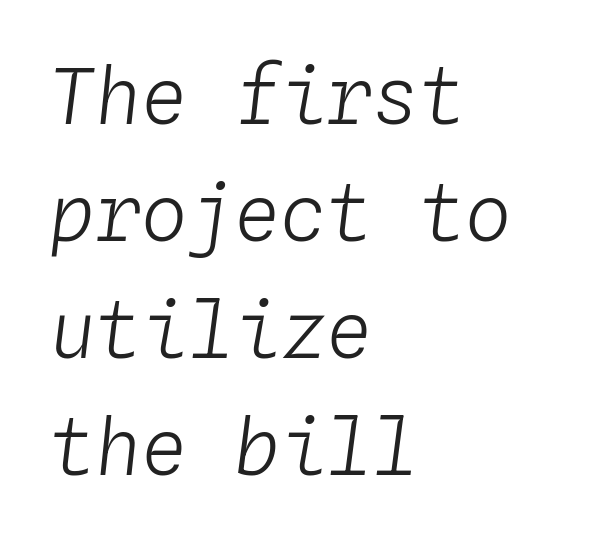
An italicized treatment has been applied to the whole sample. The letters look calm and open, with moderate or lighter stems. The passage shown has conventional tracking throughout. This sample is left-justified, so line endings fall wherever the words run out. Glance below the letters and you will spot only blank space.
